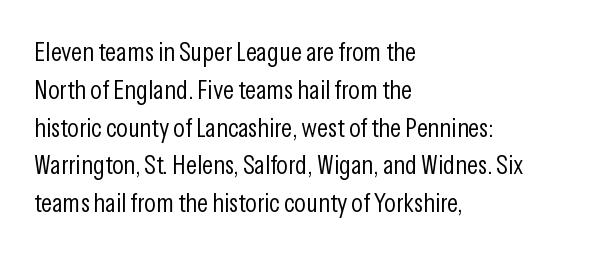
{"italic": "no", "bold": "no", "underline": "no", "align": "left", "line_spacing": "normal", "line_spacing_ratio": 1.4, "letter_spacing": "normal", "letter_spacing_em": 0.0, "glyph_px": 27}
